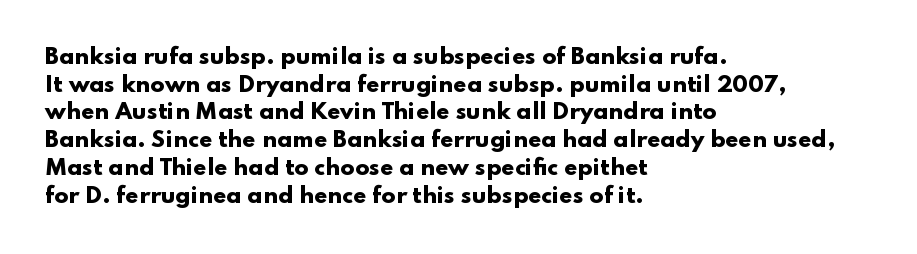
{"italic": "no", "bold": "yes", "underline": "no", "align": "left", "line_spacing": "normal", "line_spacing_ratio": 1.32, "letter_spacing": "normal", "letter_spacing_em": 0.0, "glyph_px": 21}
